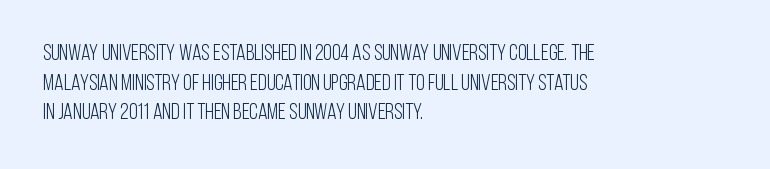
Unmarked baselines from the first word to the last. The designer left line spacing at the default. The rendering anchors every line to the left-hand side. The gaps between neighbouring characters are ordinary and unremarkable. The type sits square on the baseline with zero lean.
